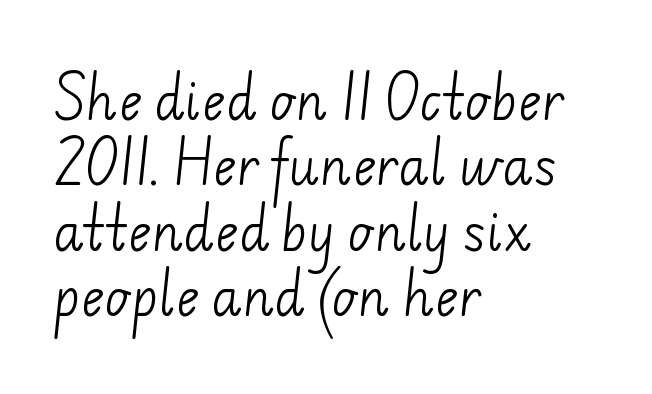
{"serif": "no", "bold": "no", "weight": "light", "width": "normal", "stroke_contrast": "low", "x_height": "small", "monospaced": "no", "underline": "no", "align": "left", "line_spacing": "normal", "line_spacing_ratio": 1.31, "letter_spacing": "normal", "letter_spacing_em": 0.0, "glyph_px": 50}
